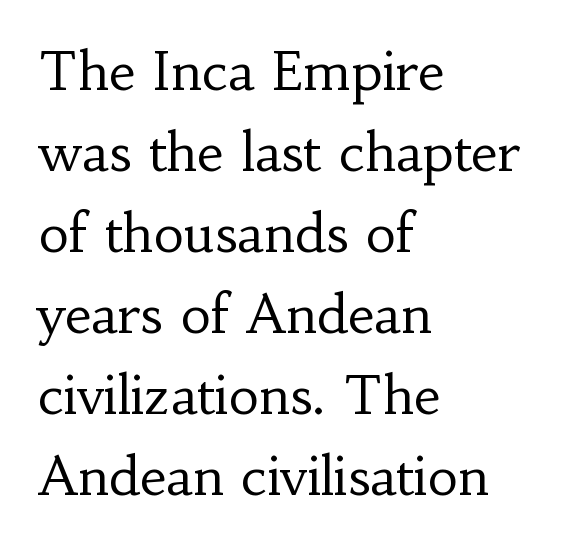
The image shows 53 px regular-weight serif type, upright; set left-aligned, normal line spacing (1.53x), normal letter spacing, not underlined; low stroke contrast and a small x-height.
